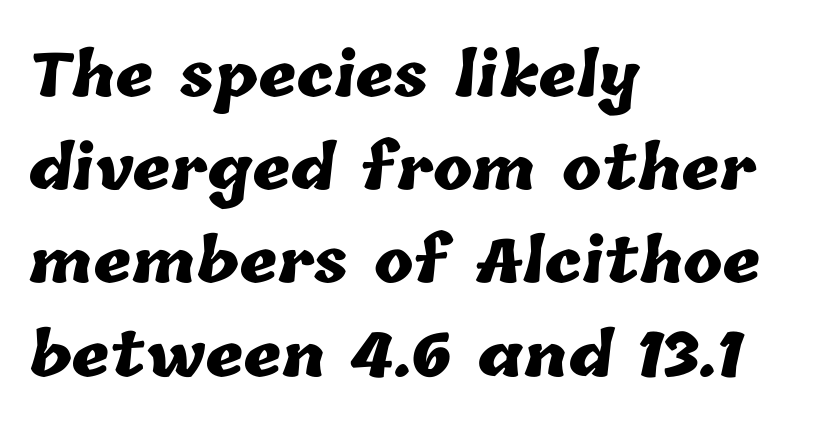
Q: Is the text bold? A: Yes.
Q: Is the text underlined? A: No.
Q: How is the paragraph aligned? A: Left-aligned.
Q: Is the spacing between letters normal or unusually wide? A: Normal.
Q: Is the spacing between lines tight, normal or loose? A: Normal.
Q: Width (condensed, normal, or wide)? A: Normal.
Q: Stroke contrast? A: Low.
Q: x-height? A: Medium.
Q: Monospaced? A: No.
